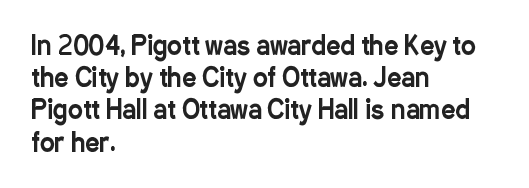
{"italic": "no", "underline": "no", "align": "left", "line_spacing": "normal", "line_spacing_ratio": 1.29, "letter_spacing": "normal", "letter_spacing_em": 0.0, "glyph_px": 25}
